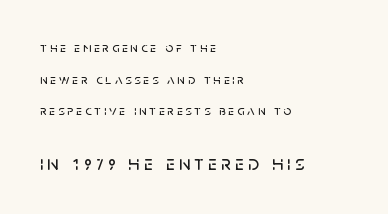
Characters follow at a spacing far wider than the type designer built in. Typesetter's note — lower block bumped up in size, upper block left smaller. Layout note: lines flush left. Whoever set this chose breathing room over compactness in the vertical rhythm. Rendered with straight, roman letterforms.
